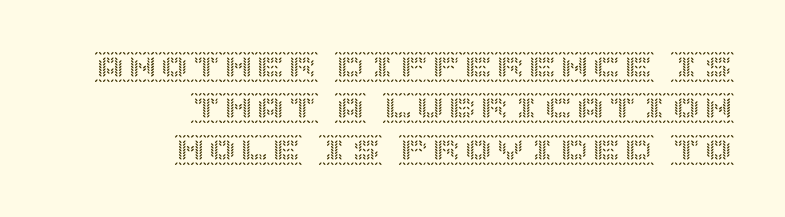
{"italic": "no", "width": "normal", "x_height": "large", "underline": "no", "align": "right", "line_spacing": "normal", "line_spacing_ratio": 1.29, "letter_spacing": "normal", "letter_spacing_em": 0.0, "glyph_px": 32}
